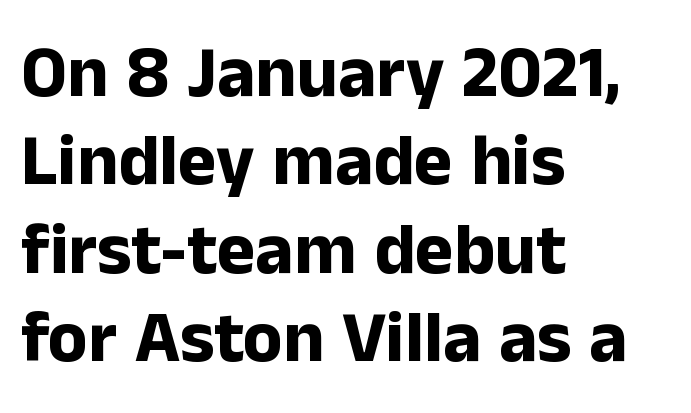
Q: Is the text bold? A: Yes.
Q: Is the text italic (slanted)? A: No, it is upright.
Q: Is the typeface a serif or a sans-serif typeface? A: Sans-serif.
Q: Is the text underlined? A: No.
Q: How is the paragraph aligned? A: Left-aligned.
Q: Is the spacing between letters normal or unusually wide? A: Normal.
Q: Width (condensed, normal, or wide)? A: Normal.
Q: Stroke contrast? A: Low.
Q: x-height? A: Medium.
Q: Monospaced? A: No.
